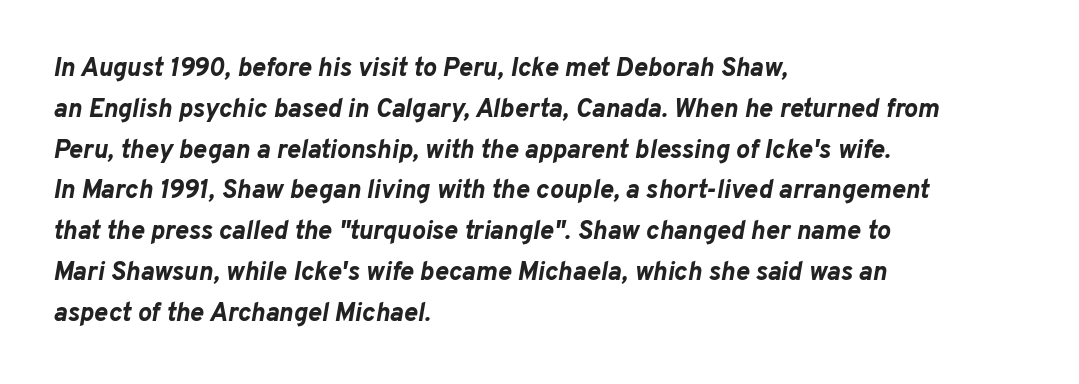
The image shows 26 px bold type, italic (leaning right); set left-aligned, normal line spacing (1.57x), normal letter spacing, not underlined.
